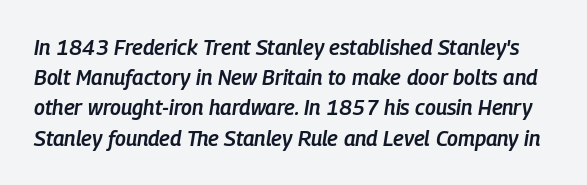
Q: Is the text bold? A: Semi-bold.
Q: Is the text italic (slanted)? A: Yes, it leans right by about 9 degrees.
Q: Is the text underlined? A: No.
Q: Is the spacing between letters normal or unusually wide? A: Normal.
Q: Is the spacing between lines tight, normal or loose? A: Normal.
